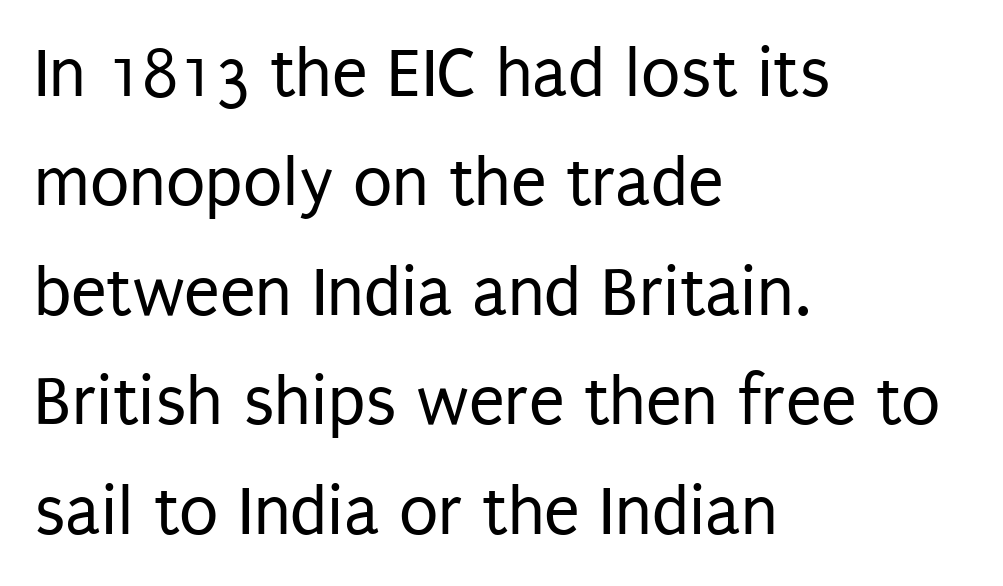
The image shows 72 px regular-weight, condensed sans-serif type, upright; set left-aligned, normal line spacing (1.52x), normal letter spacing, not underlined; low stroke contrast and a large x-height.
